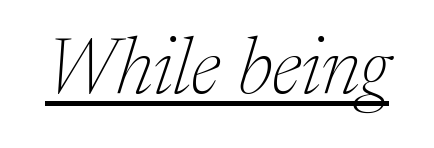
The specimen reads as italic at a glance. Spacing verdict: proportional, widths tailored to each character. Are there feet on the stems? There are — it's a serif. The gaps between neighbouring characters are ordinary and unremarkable. A baseline rule has been typeset under these characters. No letter is thick-stroked: the sample isn't bold.
